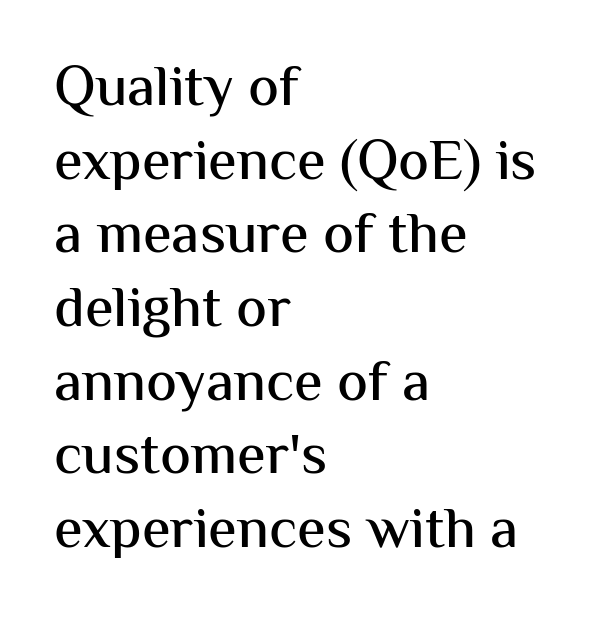
{"serif": "no", "italic": "no", "width": "normal", "stroke_contrast": "medium", "x_height": "medium", "monospaced": "no", "underline": "no", "align": "left", "line_spacing": "normal", "line_spacing_ratio": 1.27, "letter_spacing": "normal", "letter_spacing_em": 0.0, "glyph_px": 58}
